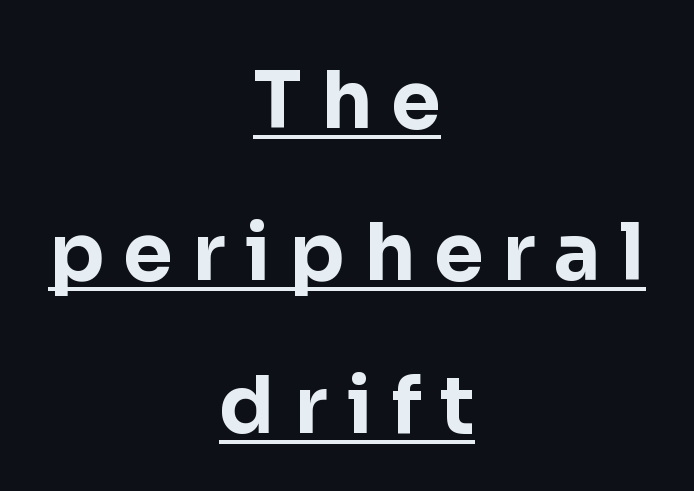
Q: Is the text bold? A: Yes.
Q: Is the text italic (slanted)? A: No, it is upright.
Q: Is the typeface a serif or a sans-serif typeface? A: Sans-serif.
Q: Is the text underlined? A: Yes.
Q: How is the paragraph aligned? A: Centered.
Q: Is the spacing between letters normal or unusually wide? A: Unusually wide.
Q: Is the spacing between lines tight, normal or loose? A: Loose.
Q: Width (condensed, normal, or wide)? A: Normal.
Q: Stroke contrast? A: Low.
Q: x-height? A: Medium.
Q: Monospaced? A: No.
